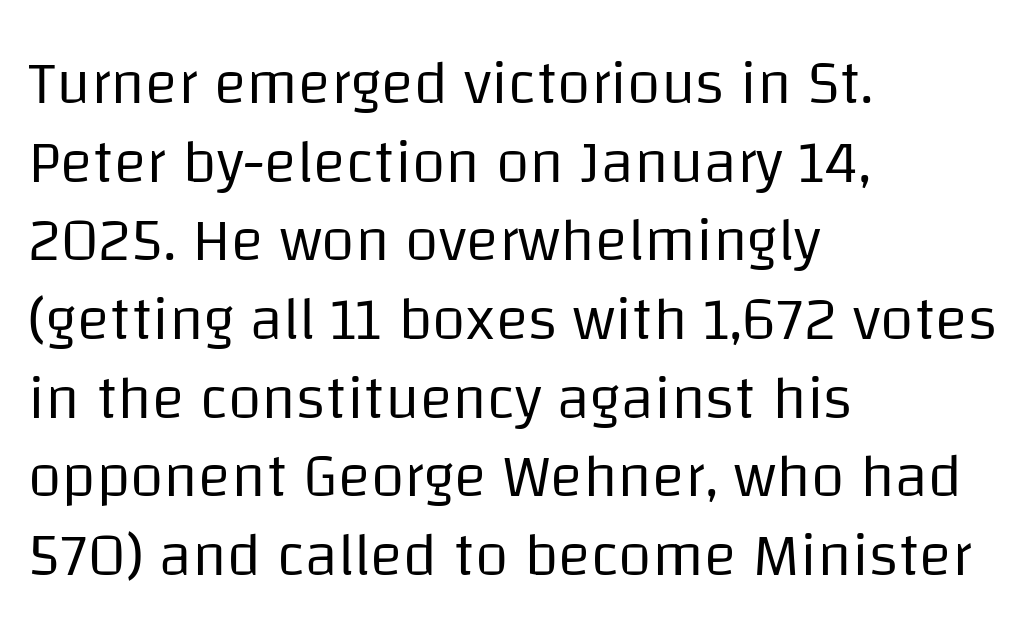
Here the glyphs are tracked normally, forming tight word shapes. This sample uses a sans-serif face. Check the space under the baseline: it is left empty. This sample has the flowing, uneven cadence of proportional lettering. Is there much room between lines? A standard amount, neither cramped nor airy. Do the letters lean? They stand straight.
